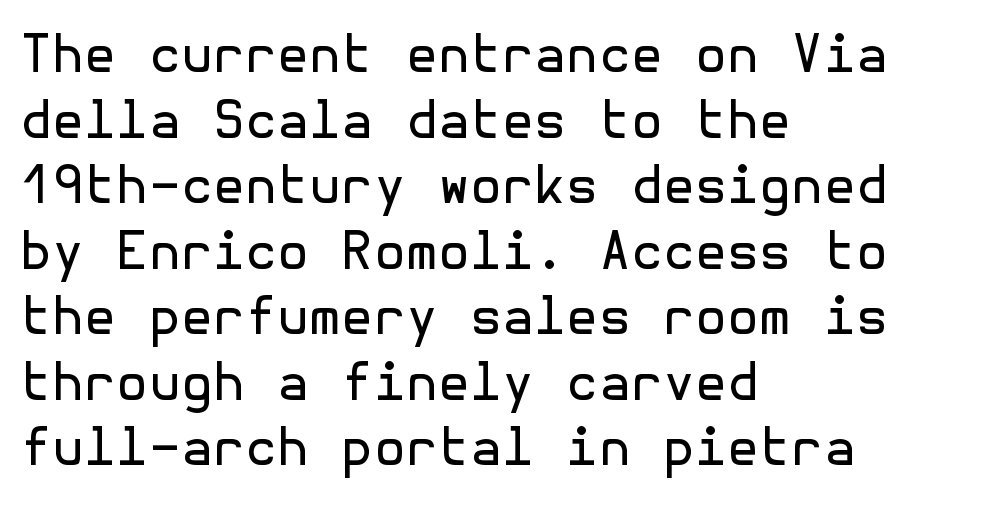
The image shows 52 px regular-weight sans-serif type, upright; set left-aligned, normal line spacing (1.26x), normal letter spacing, not underlined; a medium x-height.
